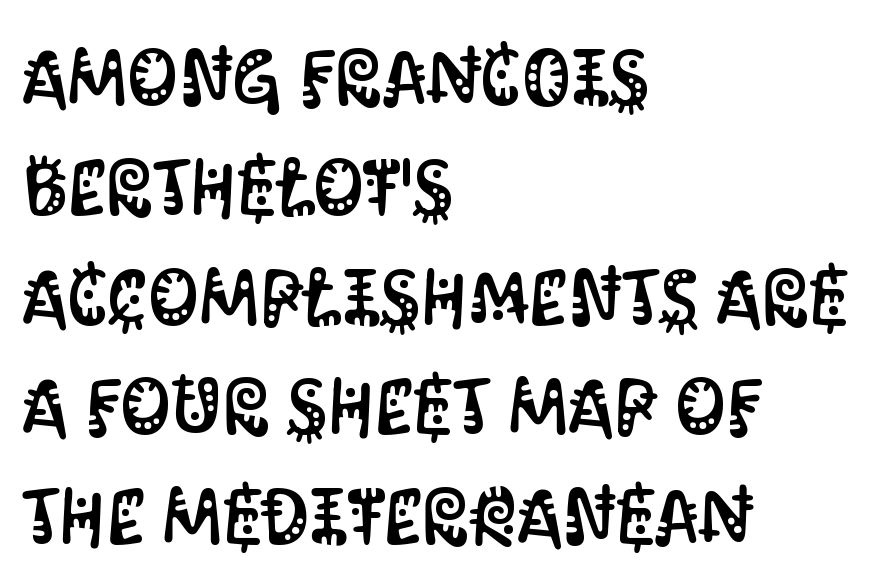
The image shows 79 px condensed sans-serif type, upright; set left-aligned, normal line spacing (1.39x), normal letter spacing, not underlined; medium stroke contrast and a large x-height.
